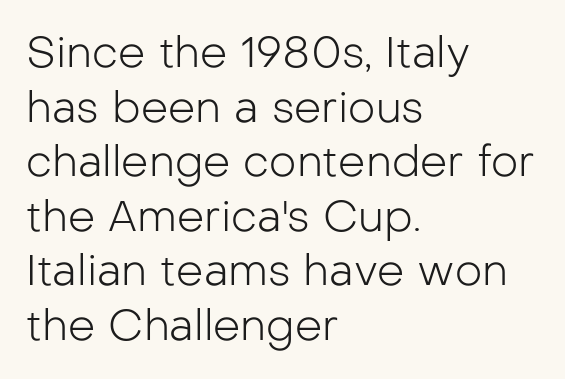
A classic flush-left, rag-right setting is used for this passage. Underline: absent. Stem width sits at or under what a default text font uses. Each letter keeps its own natural width here, so spacing adapts to shape. Serifs: no, the terminals of the letterforms are clean. One glance says typical: line gaps are just what's usual.
